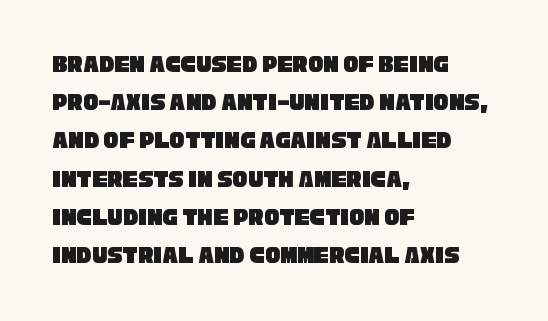
Horizontally, the lines are justified to the leading edge only. These lines sit exactly where default settings would place them. The tracking reads as untouched default to a designer's eye. The string is rendered with underlining switched off.
